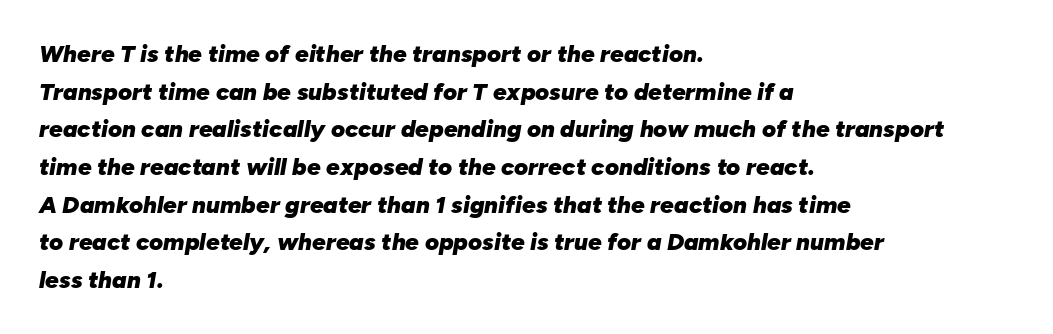
Q: Is the text bold? A: Yes.
Q: Is the text italic (slanted)? A: Yes, it leans right by about 10 degrees.
Q: Is the text underlined? A: No.
Q: How is the paragraph aligned? A: Left-aligned.
Q: Is the spacing between letters normal or unusually wide? A: Normal.
Q: Is the spacing between lines tight, normal or loose? A: Normal.
